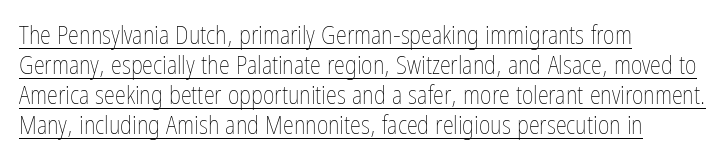
{"italic": "no", "bold": "no", "underline": "yes", "align": "left", "line_spacing_ratio": 1.2, "letter_spacing": "normal", "letter_spacing_em": 0.0, "glyph_px": 25}
